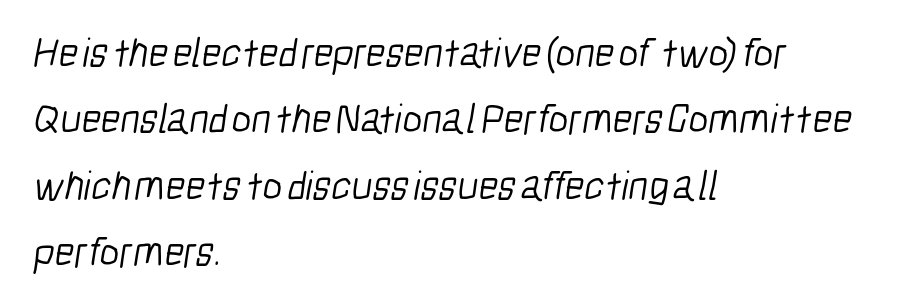
The image shows 42 px light, condensed sans-serif type; set left-aligned, normal line spacing (1.58x), normal letter spacing, not underlined; low stroke contrast and a medium x-height.
